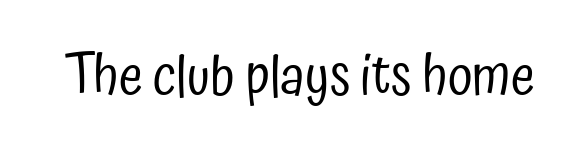
Q: Is the text bold? A: No.
Q: Is the text italic (slanted)? A: No, it is upright.
Q: Is the typeface a serif or a sans-serif typeface? A: Sans-serif.
Q: Is the text underlined? A: No.
Q: Is the spacing between letters normal or unusually wide? A: Normal.
Q: Width (condensed, normal, or wide)? A: Condensed.
Q: Stroke contrast? A: Low.
Q: x-height? A: Medium.
Q: Monospaced? A: No.
